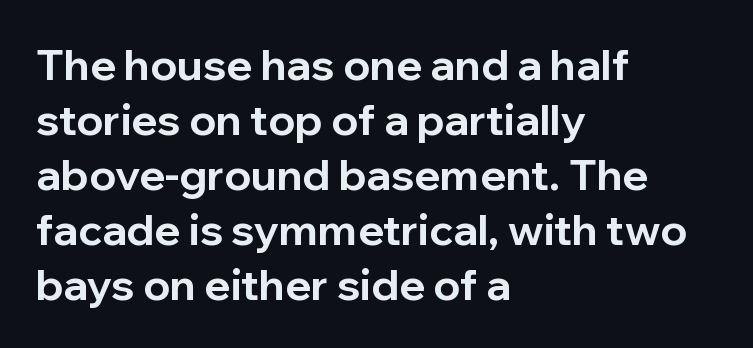
The typesetter chose a ragged-right arrangement here. The rendering uses natural spacing where letterforms have individual widths. Pretty heavy lettering here — definitely bold. The space directly below the letters is spotless. Classification — sans serif.
